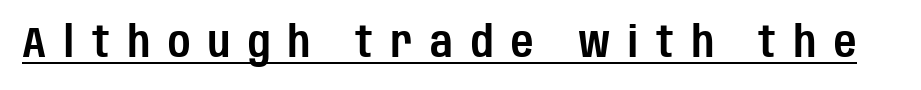
Q: Is the text italic (slanted)? A: No, it is upright.
Q: Is the typeface a serif or a sans-serif typeface? A: Sans-serif.
Q: Is the text underlined? A: Yes.
Q: Is the spacing between letters normal or unusually wide? A: Unusually wide.
Q: Width (condensed, normal, or wide)? A: Condensed.
Q: Stroke contrast? A: Low.
Q: x-height? A: Large.
Q: Monospaced? A: No.
